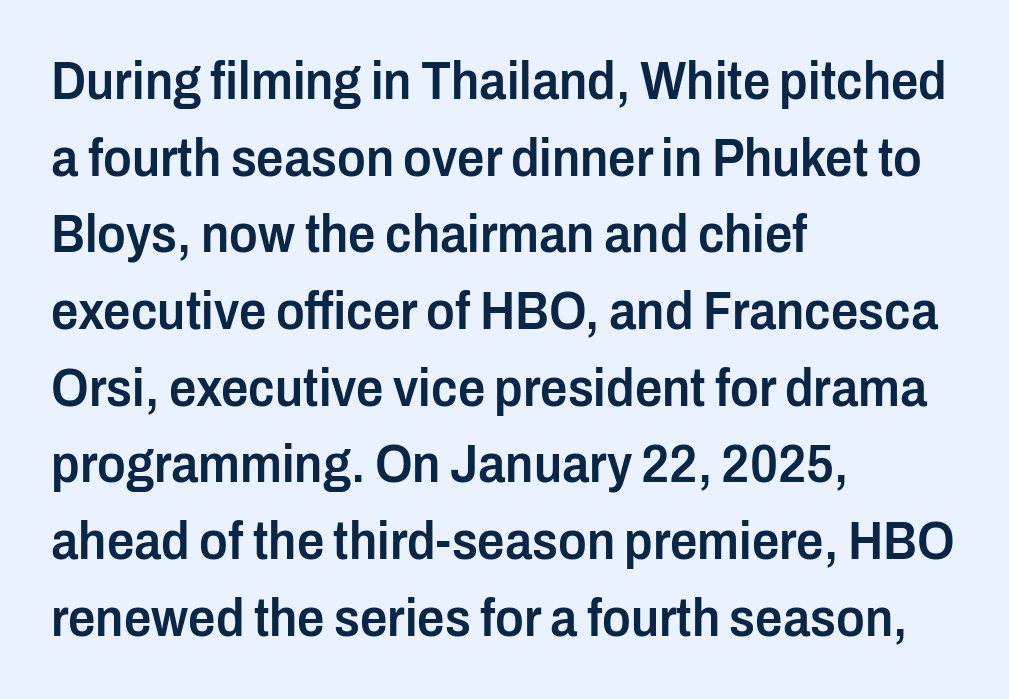
The typography opts for an upright posture over an oblique one. Summary of weight: moderately heavy, a semibold. The space between consecutive lines is moderate. Each letter keeps its own natural width here, so spacing adapts to shape. The lines are quadded left. Stroke terminals: plain, sans-serif.
